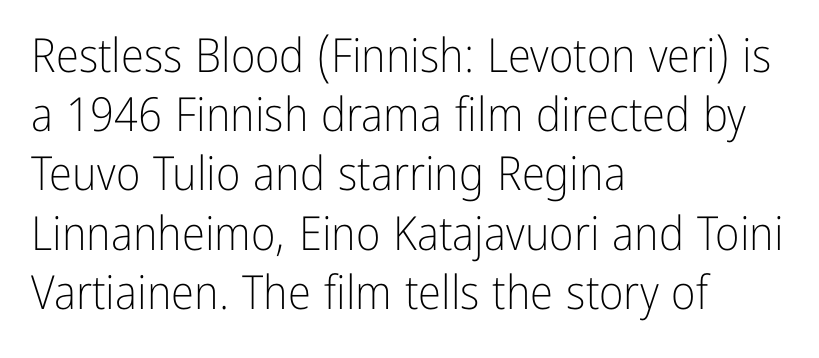
The image shows 47 px light, condensed sans-serif type, upright; set left-aligned, normal line spacing (1.26x), normal letter spacing, not underlined; low stroke contrast and a medium x-height.
